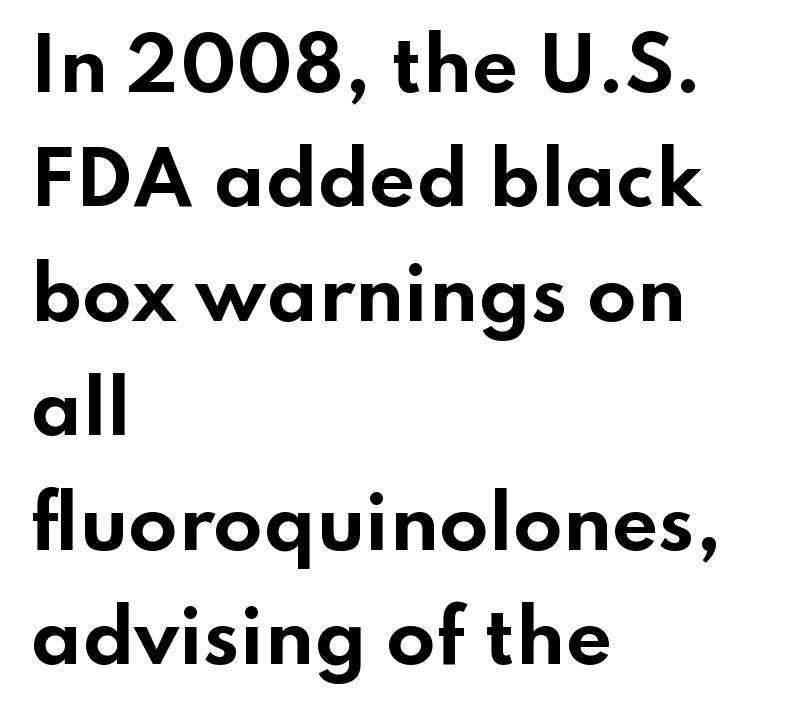
The image shows 72 px bold, wide sans-serif type, upright; set left-aligned, normal line spacing (1.59x), normal letter spacing, not underlined; low stroke contrast and a small x-height.
